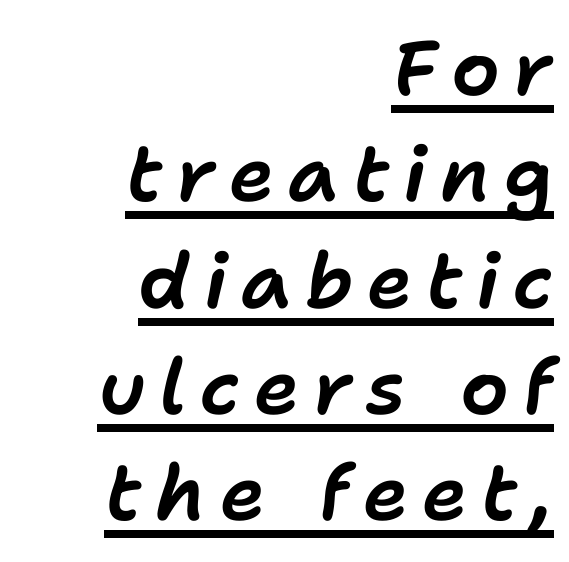
These characters rest on top of a visible drawn line. Leading: standard. Horizontal alignment here is rightward, an uncommon choice for prose. Slanted lettering throughout. The passage shown is typed in a proportional face where columns would drift.
